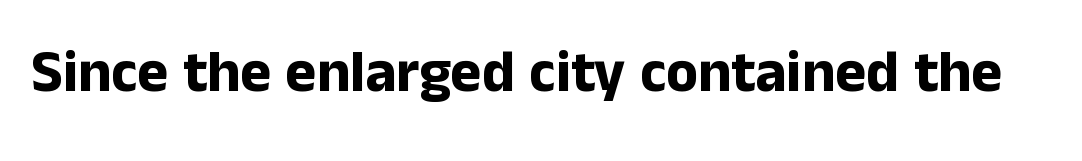
The image shows 59 px bold sans-serif type, upright; set normal letter spacing, not underlined; low stroke contrast and a medium x-height.
